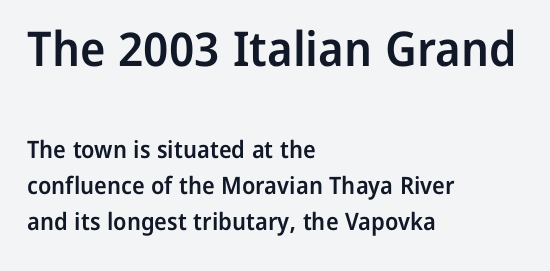
{"serif": "no", "italic": "no", "bold": "semi", "weight": "semibold", "width": "normal", "stroke_contrast": "low", "x_height": "medium", "monospaced": "no", "underline": "no", "align": "left", "line_spacing": "normal", "line_spacing_ratio": 1.51, "letter_spacing": "normal", "letter_spacing_em": 0.0, "larger_block": "first", "size_ratio": 2.0, "glyph_px": 48}
